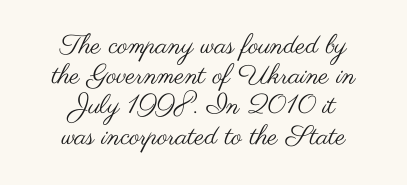
{"bold": "no", "underline": "no", "align": "center", "line_spacing": "tight", "line_spacing_ratio": 1.12, "letter_spacing": "normal", "letter_spacing_em": 0.0, "glyph_px": 27}
